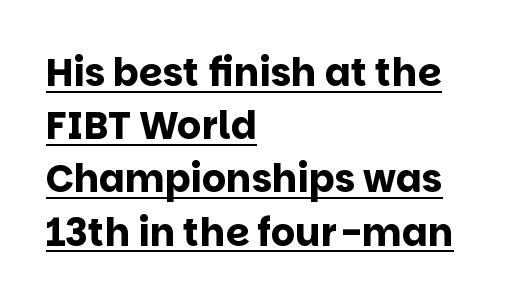
The image shows 38 px bold sans-serif type, upright; set left-aligned, normal line spacing (1.4x), normal letter spacing, underlined; low stroke contrast and a large x-height.
